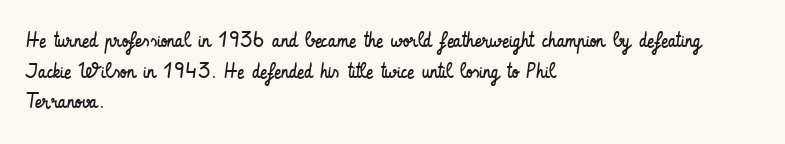
The image shows 21 px text type, upright; set left-aligned, normal line spacing (1.46x), normal letter spacing, not underlined.
